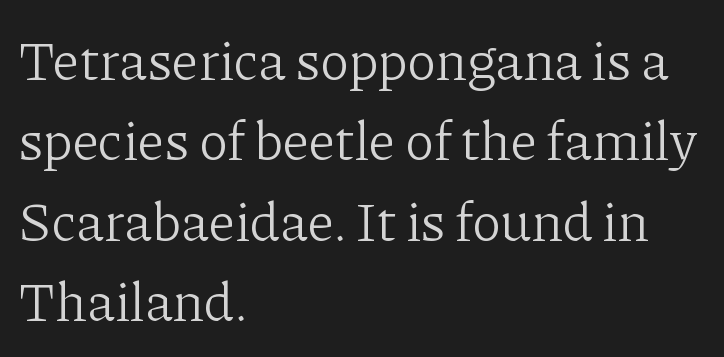
Q: Is the text bold? A: No.
Q: Is the text italic (slanted)? A: No, it is upright.
Q: Is the typeface a serif or a sans-serif typeface? A: Serif.
Q: Is the text underlined? A: No.
Q: How is the paragraph aligned? A: Left-aligned.
Q: Is the spacing between letters normal or unusually wide? A: Normal.
Q: Is the spacing between lines tight, normal or loose? A: Normal.
Q: Width (condensed, normal, or wide)? A: Normal.
Q: Stroke contrast? A: Low.
Q: x-height? A: Medium.
Q: Monospaced? A: No.
